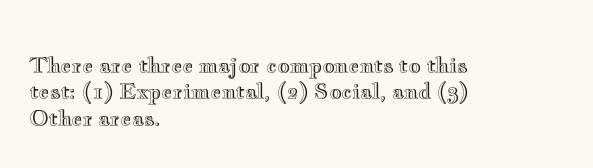
Is there much room between lines? A standard amount, neither cramped nor airy. The line texture is even and compact thanks to regular tracking. In terms of posture, this sample is upright. The paragraph has a hard left edge and a soft right edge. The strip under each line holds only bare page.
